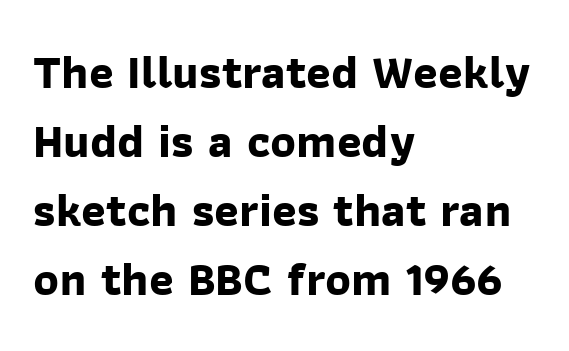
The image shows 47 px bold sans-serif type; set left-aligned, normal line spacing (1.47x), normal letter spacing, not underlined; low stroke contrast and a medium x-height.
